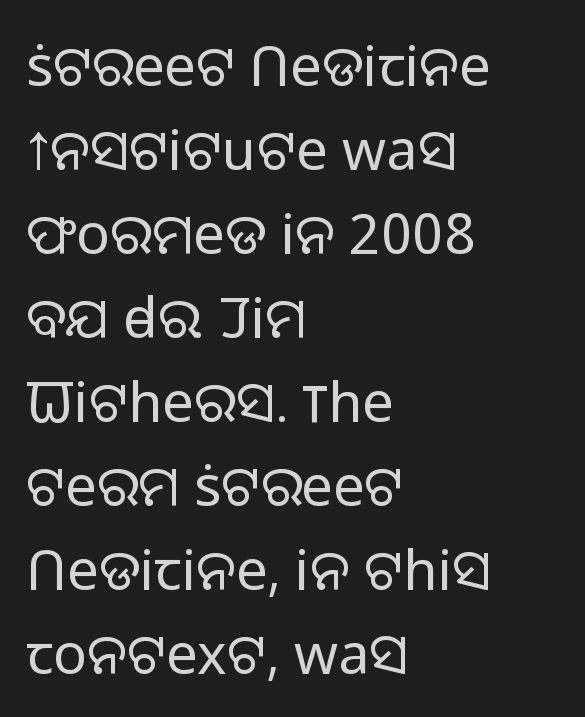
The image shows 56 px light sans-serif type, upright; set left-aligned, normal line spacing (1.5x), normal letter spacing, not underlined; low stroke contrast and a medium x-height.
